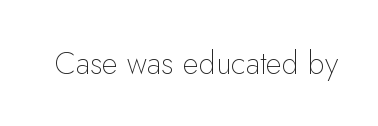
Q: Is the text bold? A: No.
Q: Is the text italic (slanted)? A: No, it is upright.
Q: Is the typeface a serif or a sans-serif typeface? A: Sans-serif.
Q: Is the text underlined? A: No.
Q: Is the spacing between letters normal or unusually wide? A: Normal.
Q: Width (condensed, normal, or wide)? A: Normal.
Q: Stroke contrast? A: Low.
Q: x-height? A: Small.
Q: Monospaced? A: No.
